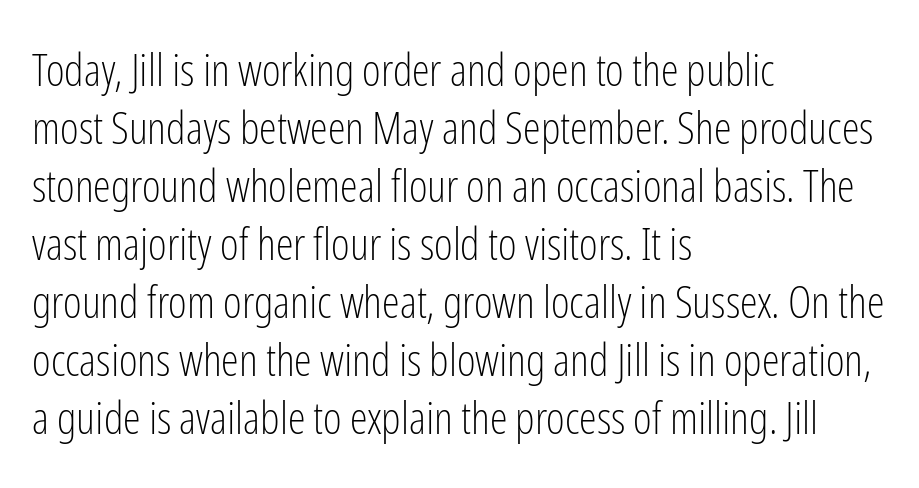
Descenders are the only things crossing below the line. Teacher's note: observe the even left margin — that is flush-left alignment. Do the characters align in a grid? No, the font is proportional. Students, note that the glyphs here touch the page at normal intervals. In terms of leading, this rendering sits right in the middle.
